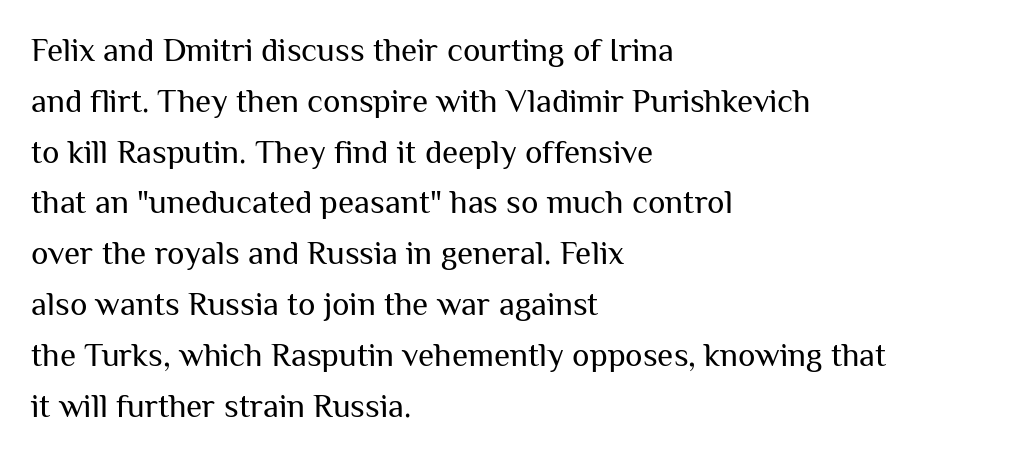
The image shows 33 px regular-weight sans-serif type, upright; set left-aligned, normal line spacing (1.54x), normal letter spacing, not underlined; medium stroke contrast and a medium x-height.
